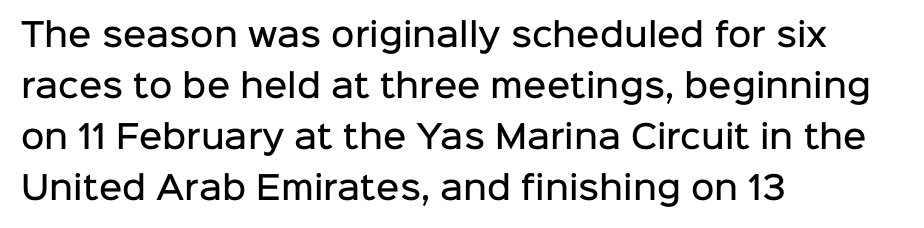
The image shows 32 px semibold sans-serif type, upright; set left-aligned, normal line spacing (1.59x), normal letter spacing, not underlined; low stroke contrast and a medium x-height.
